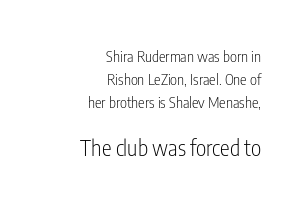
The image shows 22 px text type, upright; set right-aligned, normal line spacing (1.55x), normal letter spacing, not underlined; the second (bottom) block is 1.47x larger.
